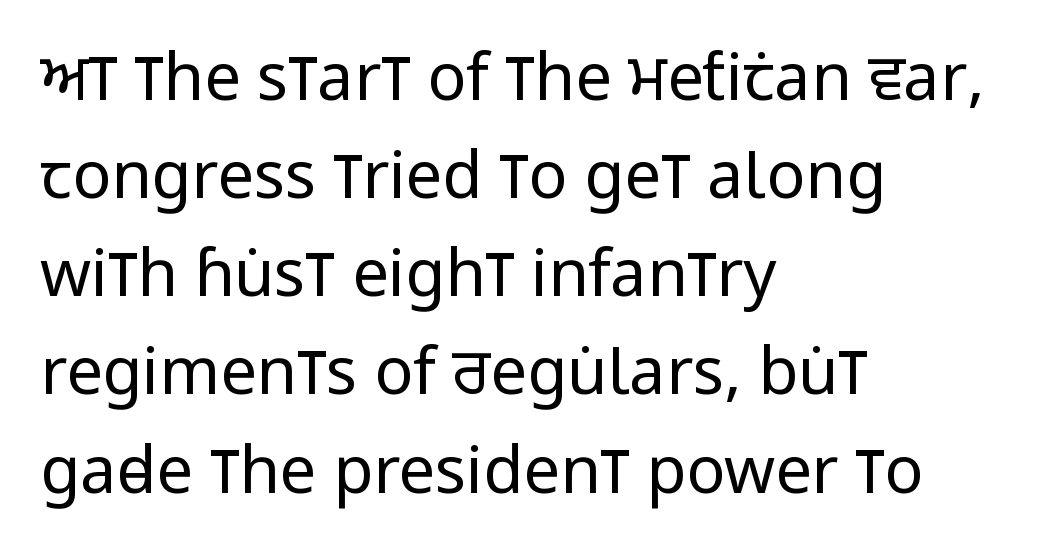
The image shows 65 px regular-weight, condensed sans-serif type, upright; set left-aligned, normal line spacing (1.51x), normal letter spacing, not underlined; low stroke contrast and a large x-height.
